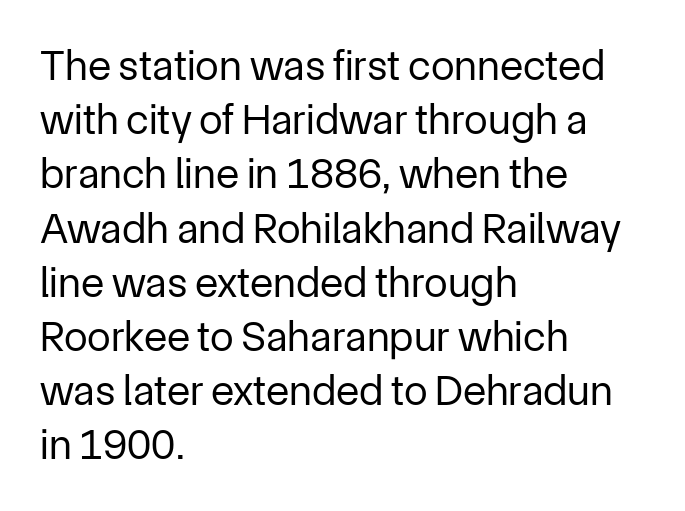
{"serif": "no", "italic": "no", "bold": "no", "weight": "regular", "width": "normal", "stroke_contrast": "low", "x_height": "medium", "monospaced": "no", "underline": "no", "align": "left", "line_spacing": "normal", "line_spacing_ratio": 1.26, "letter_spacing": "normal", "letter_spacing_em": 0.0, "glyph_px": 43}
